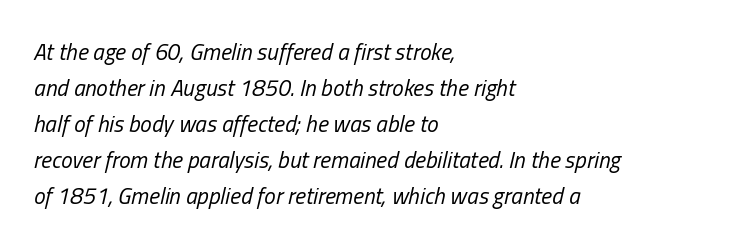
{"italic": "yes", "lean": "right", "slant_degrees": 13, "bold": "no", "underline": "no", "align": "left", "line_spacing": "normal", "line_spacing_ratio": 1.56, "letter_spacing": "normal", "letter_spacing_em": 0.0, "glyph_px": 23}
